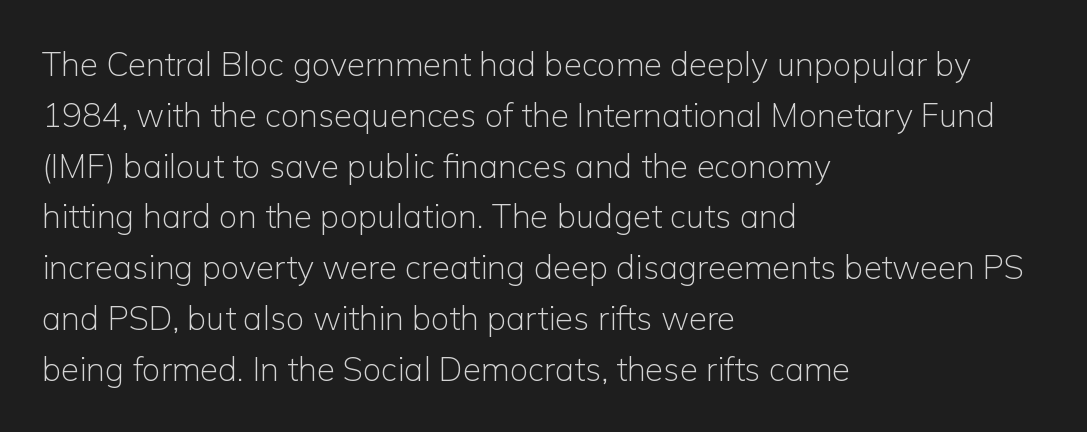
The image shows 33 px light sans-serif type, upright; set left-aligned, normal line spacing (1.54x), normal letter spacing, not underlined; low stroke contrast and a medium x-height.
